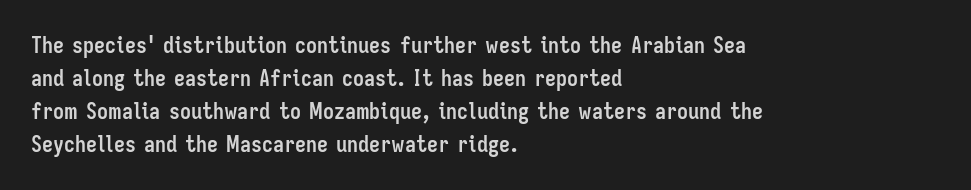
Q: Is the text bold? A: Yes.
Q: Is the text italic (slanted)? A: No, it is upright.
Q: Is the text underlined? A: No.
Q: How is the paragraph aligned? A: Left-aligned.
Q: Is the spacing between letters normal or unusually wide? A: Normal.
Q: Is the spacing between lines tight, normal or loose? A: Normal.
